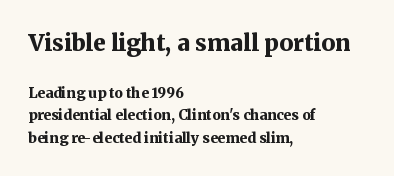
The image shows 23 px bold type, upright; set left-aligned, normal line spacing (1.62x), normal letter spacing, not underlined; the first (top) block is 1.64x larger.
